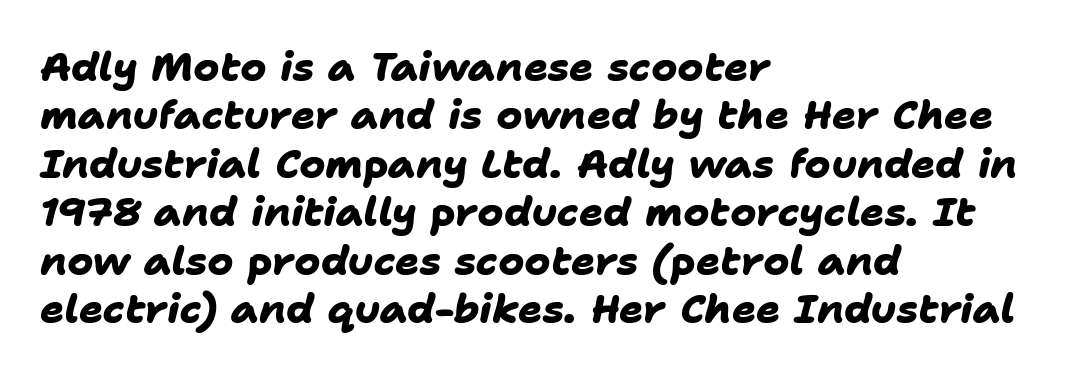
Each letter keeps its own natural width here, so spacing adapts to shape. Where is the straight margin? On the left. Check where the strokes stop: nothing finishes them off — pure sans. Letter spacing: default.
